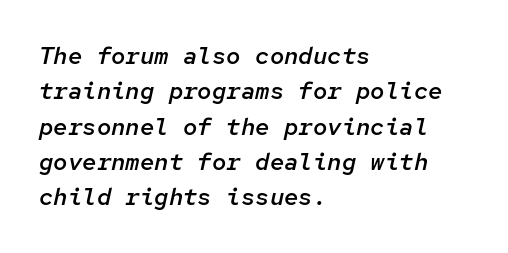
The image shows 24 px text type, italic (leaning right); set left-aligned, normal line spacing (1.47x), normal letter spacing, not underlined.
